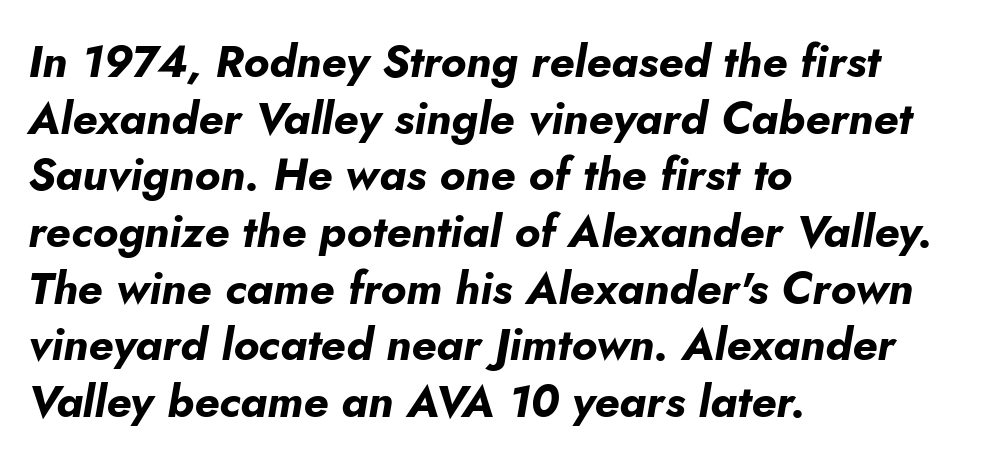
The image shows 45 px bold type, italic (leaning right); set left-aligned, normal line spacing (1.26x), normal letter spacing, not underlined; low stroke contrast and a small x-height.
